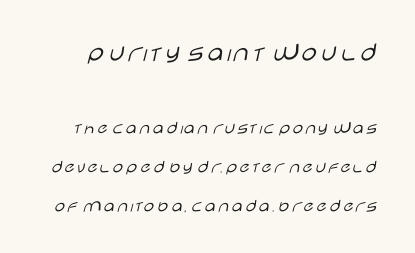
Q: Is the text bold? A: No.
Q: Is the text italic (slanted)? A: Yes.
Q: Is the typeface a serif or a sans-serif typeface? A: Sans-serif.
Q: Is the text underlined? A: No.
Q: Is the spacing between letters normal or unusually wide? A: Normal.
Q: Is the spacing between lines tight, normal or loose? A: Loose.
Q: Which block of text is set in a larger size, the first (top) or the second (bottom)? A: The first (top) one.
Q: Width (condensed, normal, or wide)? A: Wide.
Q: Stroke contrast? A: Low.
Q: x-height? A: Large.
Q: Monospaced? A: No.
